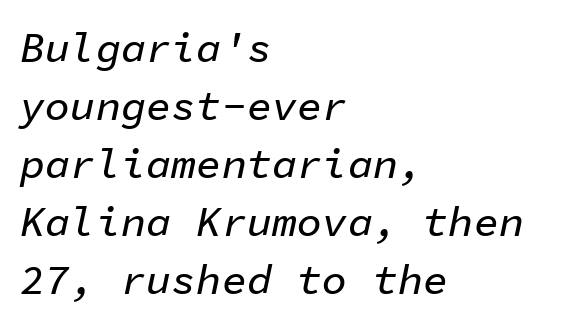
Q: Is the text italic (slanted)? A: Yes, it leans right by about 11 degrees.
Q: Is the text underlined? A: No.
Q: How is the paragraph aligned? A: Left-aligned.
Q: Is the spacing between letters normal or unusually wide? A: Normal.
Q: Is the spacing between lines tight, normal or loose? A: Normal.
Q: Width (condensed, normal, or wide)? A: Normal.
Q: Stroke contrast? A: Low.
Q: x-height? A: Medium.
Q: Monospaced? A: Yes.
